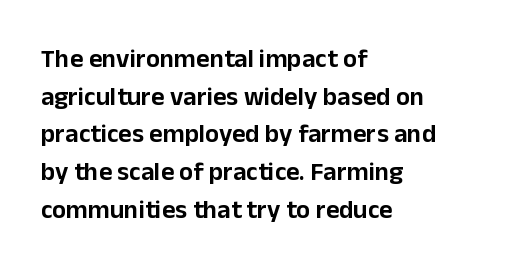
Q: Is the text italic (slanted)? A: No, it is upright.
Q: Is the text underlined? A: No.
Q: How is the paragraph aligned? A: Left-aligned.
Q: Is the spacing between letters normal or unusually wide? A: Normal.
Q: Is the spacing between lines tight, normal or loose? A: Normal.
